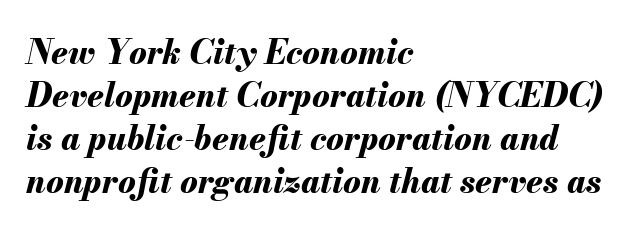
The image shows 33 px bold type, italic (leaning right); set left-aligned, normal line spacing (1.3x), normal letter spacing, not underlined; medium stroke contrast and a small x-height.
